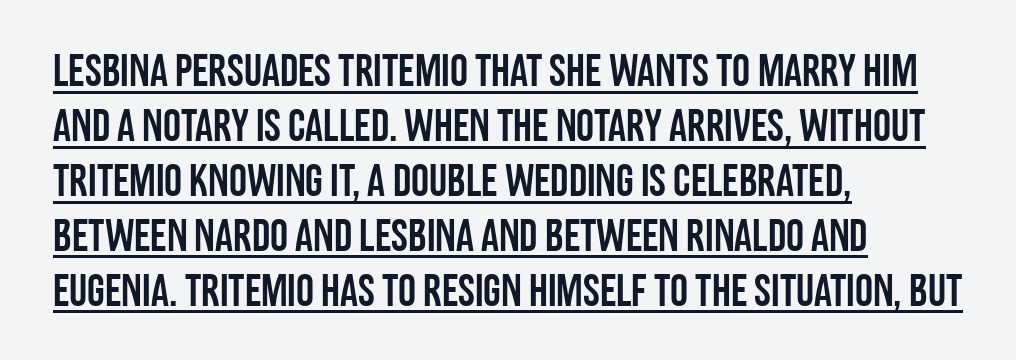
The image shows 45 px condensed sans-serif type, upright; set left-aligned, line spacing 1.22x, normal letter spacing, underlined; low stroke contrast and a large x-height.
